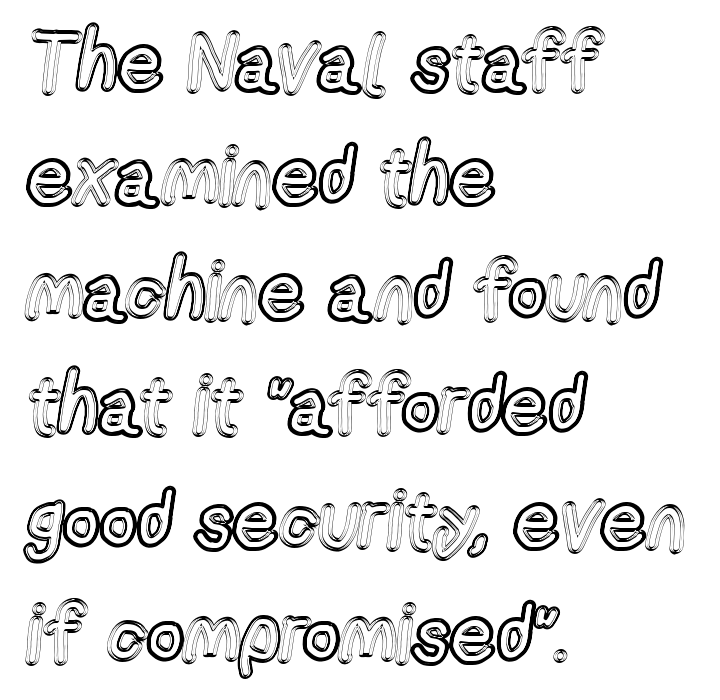
The image shows 80 px condensed type; set left-aligned, normal line spacing (1.43x), normal letter spacing, not underlined; a medium x-height.
